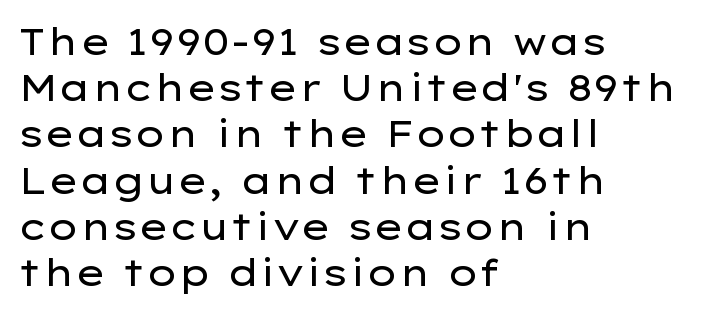
Q: Is the text bold? A: No.
Q: Is the text italic (slanted)? A: No, it is upright.
Q: Is the typeface a serif or a sans-serif typeface? A: Sans-serif.
Q: Is the text underlined? A: No.
Q: How is the paragraph aligned? A: Left-aligned.
Q: Is the spacing between letters normal or unusually wide? A: Normal.
Q: Is the spacing between lines tight, normal or loose? A: Normal.
Q: Width (condensed, normal, or wide)? A: Wide.
Q: Stroke contrast? A: Low.
Q: x-height? A: Medium.
Q: Monospaced? A: No.
